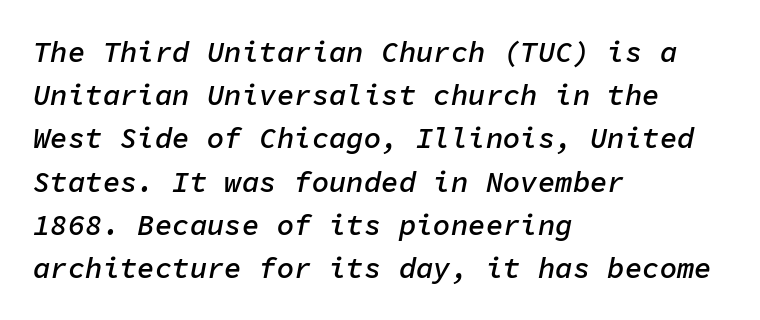
Check under the words: just untouched page. Each word holds together tightly as a unit, with standard inter-letter gaps. The paragraph shown leans on its left margin. The designer left line spacing at the default.
